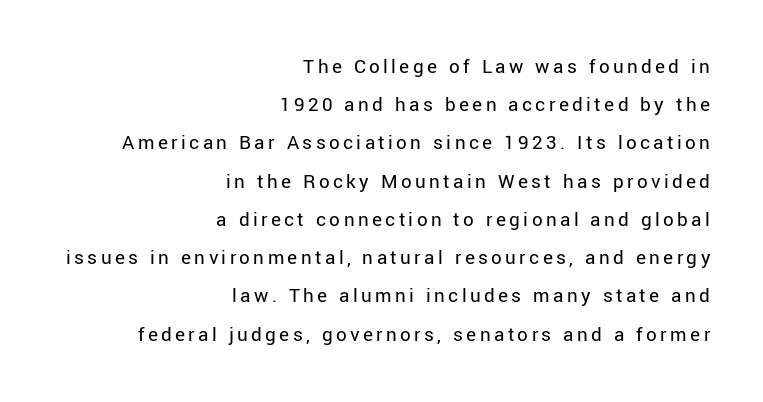
The image shows 21 px text type, upright; set right-aligned, line spacing 1.82x, not underlined.
